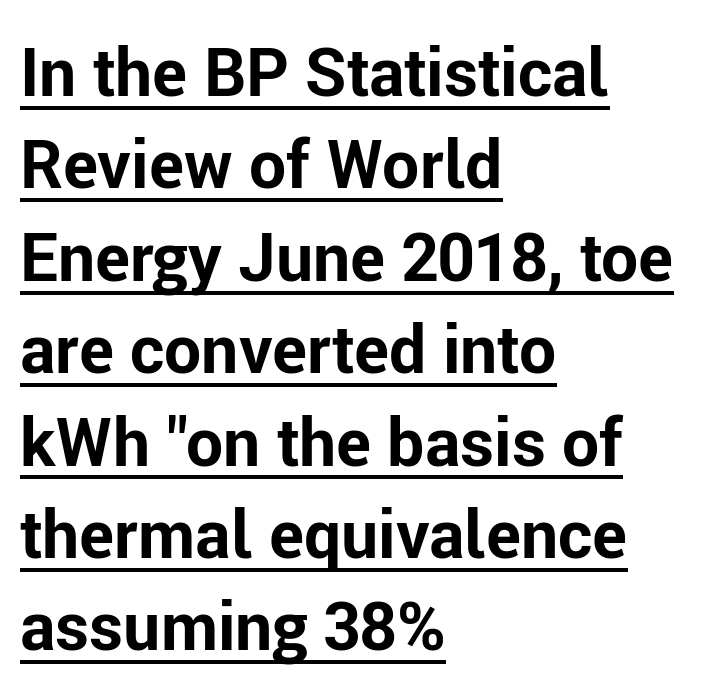
{"serif": "no", "italic": "no", "bold": "yes", "weight": "bold", "width": "normal", "stroke_contrast": "low", "x_height": "medium", "monospaced": "no", "underline": "yes", "align": "left", "line_spacing": "normal", "line_spacing_ratio": 1.4, "letter_spacing": "normal", "letter_spacing_em": 0.0, "glyph_px": 66}
